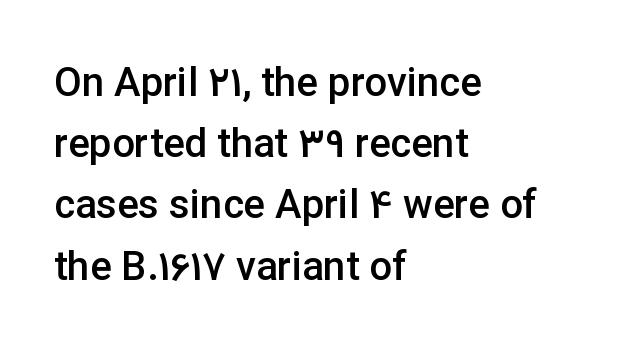
The image shows 40 px semibold sans-serif type, upright; set left-aligned, normal line spacing (1.53x), normal letter spacing, not underlined; low stroke contrast and a medium x-height.
